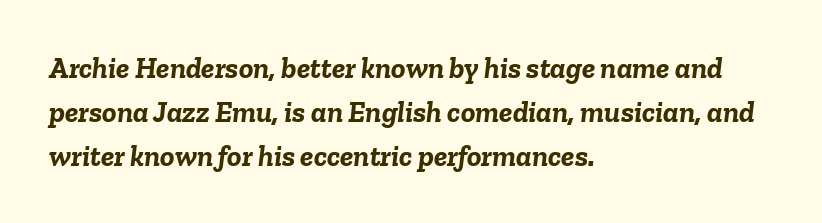
{"italic": "yes", "lean": "right", "slant_degrees": 6, "bold": "yes", "weight": "semibold", "width": "normal", "stroke_contrast": "low", "x_height": "medium", "monospaced": "no", "underline": "no", "align": "left", "line_spacing": "normal", "line_spacing_ratio": 1.46, "letter_spacing": "normal", "letter_spacing_em": 0.0, "glyph_px": 30}
